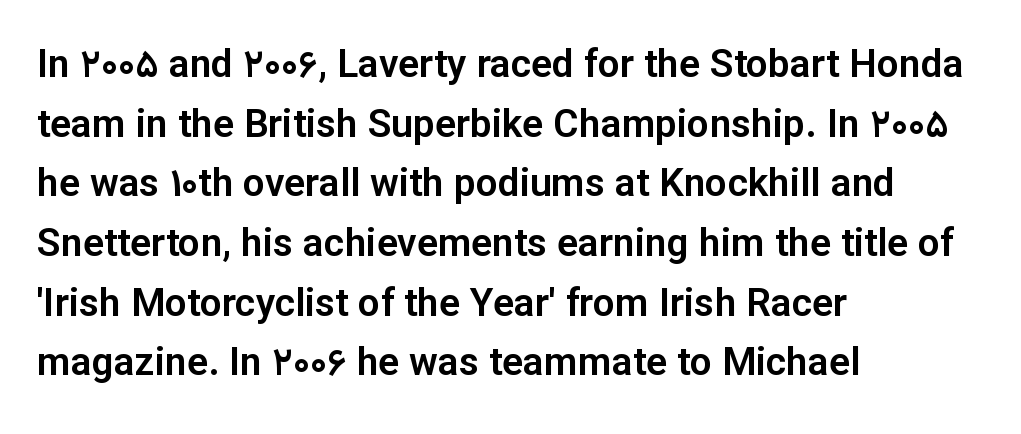
{"serif": "no", "italic": "no", "width": "normal", "stroke_contrast": "low", "x_height": "medium", "monospaced": "no", "underline": "no", "align": "left", "line_spacing": "normal", "line_spacing_ratio": 1.53, "letter_spacing": "normal", "letter_spacing_em": 0.0, "glyph_px": 39}
